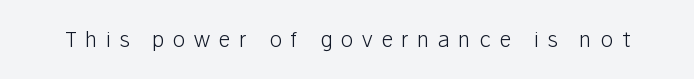
{"italic": "no", "bold": "no", "underline": "no", "letter_spacing": "wide", "letter_spacing_em": 0.41, "glyph_px": 21}
